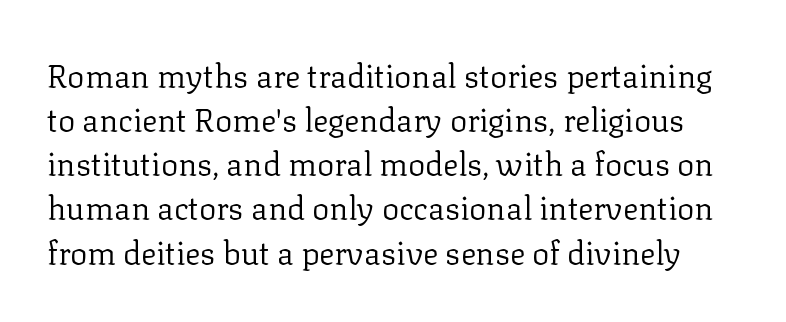
{"serif": "yes", "italic": "no", "bold": "no", "weight": "regular", "width": "normal", "stroke_contrast": "low", "x_height": "medium", "monospaced": "no", "underline": "no", "line_spacing": "normal", "line_spacing_ratio": 1.38, "letter_spacing": "normal", "letter_spacing_em": 0.0, "glyph_px": 32}
